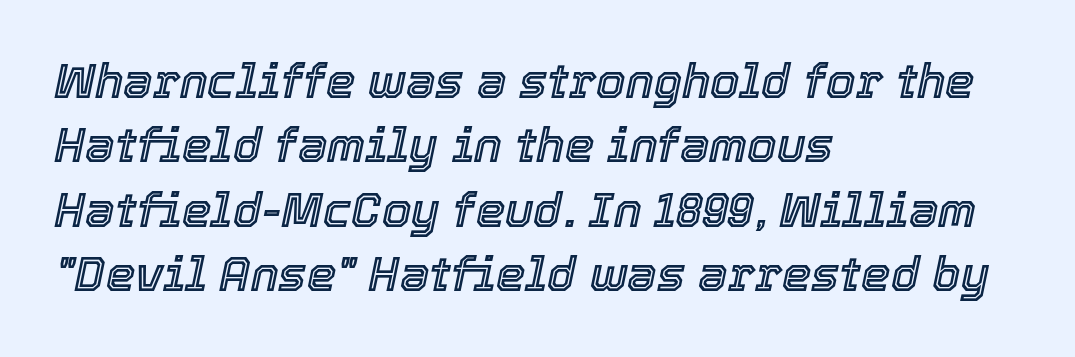
Q: Is the text italic (slanted)? A: Yes, it leans right by about 12 degrees.
Q: Is the text underlined? A: No.
Q: How is the paragraph aligned? A: Left-aligned.
Q: Is the spacing between letters normal or unusually wide? A: Normal.
Q: Is the spacing between lines tight, normal or loose? A: Normal.
Q: Width (condensed, normal, or wide)? A: Normal.
Q: x-height? A: Medium.
Q: Monospaced? A: No.
